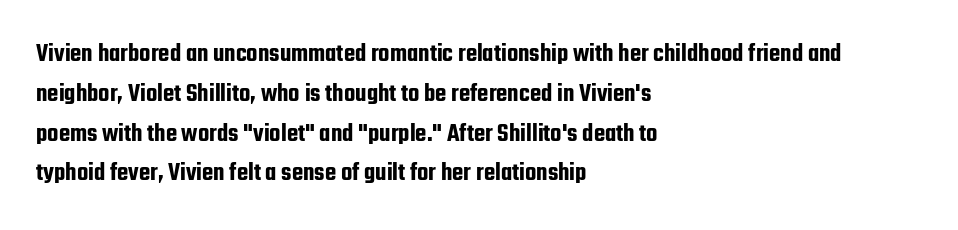
{"italic": "no", "underline": "no", "align": "left", "line_spacing": "normal", "line_spacing_ratio": 1.53, "letter_spacing": "normal", "letter_spacing_em": 0.0, "glyph_px": 26}
